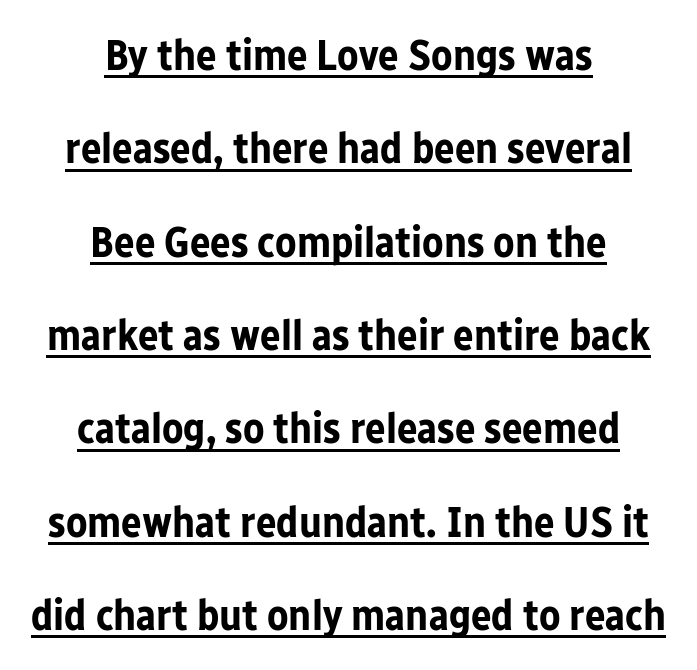
{"serif": "no", "italic": "no", "bold": "yes", "weight": "bold", "width": "normal", "stroke_contrast": "low", "x_height": "medium", "monospaced": "no", "underline": "yes", "align": "center", "line_spacing": "loose", "line_spacing_ratio": 2.17, "letter_spacing": "normal", "letter_spacing_em": 0.0, "glyph_px": 43}
